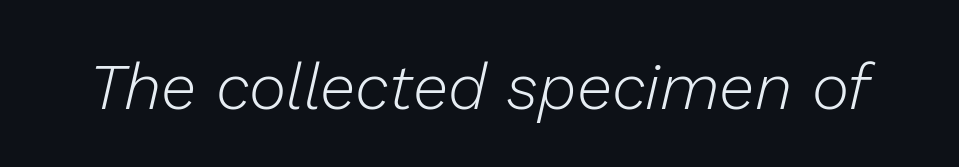
{"italic": "yes", "lean": "right", "slant_degrees": 13, "bold": "no", "weight": "light", "width": "normal", "stroke_contrast": "low", "x_height": "medium", "monospaced": "no", "underline": "no", "letter_spacing": "normal", "letter_spacing_em": 0.0, "glyph_px": 64}
